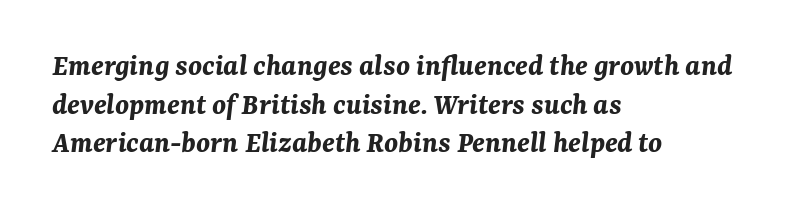
{"italic": "yes", "lean": "right", "slant_degrees": 7, "bold": "yes", "weight": "bold", "width": "normal", "stroke_contrast": "medium", "x_height": "medium", "monospaced": "no", "underline": "no", "align": "left", "line_spacing": "normal", "line_spacing_ratio": 1.25, "letter_spacing": "normal", "letter_spacing_em": 0.0, "glyph_px": 31}
